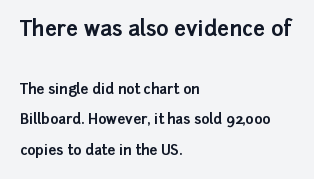
Glyph-to-glyph distance matches everyday printed text. The ragged edge is on the right, which tells us the setting is flush left. Rendered with straight, roman letterforms. Notice how thick the strokes are: this is what a full bold looks like. Widely set lines give the paragraph a tall, airy silhouette. Bare-footed words on every line.
